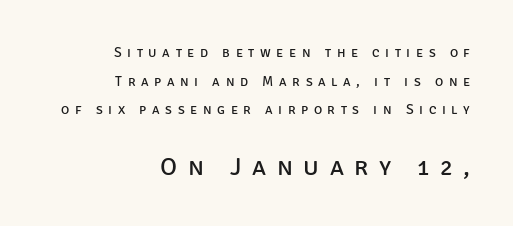
No word sits above an underline. This block would shrink considerably if given ordinary leading; it's expanded now. Every row of glyphs terminates at an identical x-position on the right. The passage shown has open, widely tracked lettering throughout. This sample uses an upright cut, with every glyph sitting square on the baseline.
